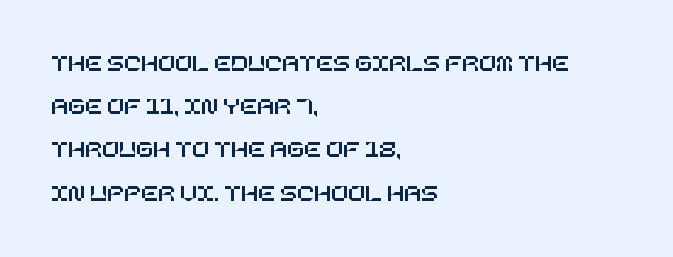
{"italic": "no", "underline": "no", "align": "left", "line_spacing_ratio": 1.73, "letter_spacing": "normal", "letter_spacing_em": 0.0, "glyph_px": 25}
